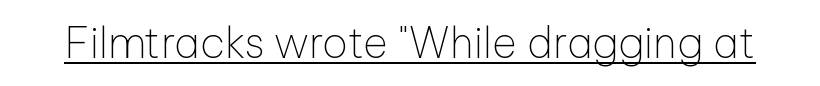
The image shows 42 px thin sans-serif type, upright; set normal letter spacing, underlined; low stroke contrast and a medium x-height.
